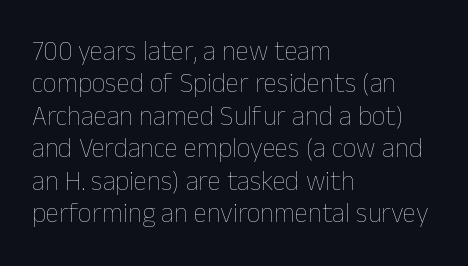
Q: Is the text bold? A: No.
Q: Is the text italic (slanted)? A: No, it is upright.
Q: Is the text underlined? A: No.
Q: How is the paragraph aligned? A: Left-aligned.
Q: Is the spacing between letters normal or unusually wide? A: Normal.
